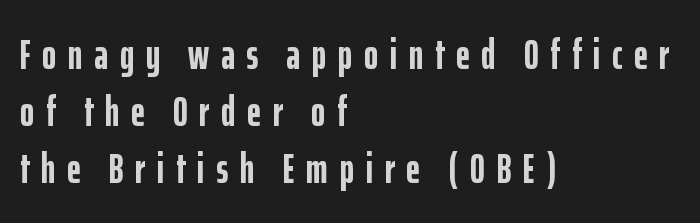
{"serif": "no", "italic": "no", "bold": "yes", "weight": "semibold", "width": "condensed", "stroke_contrast": "low", "x_height": "medium", "monospaced": "no", "underline": "no", "align": "left", "line_spacing": "normal", "line_spacing_ratio": 1.33, "letter_spacing": "wide", "letter_spacing_em": 0.27, "glyph_px": 43}
